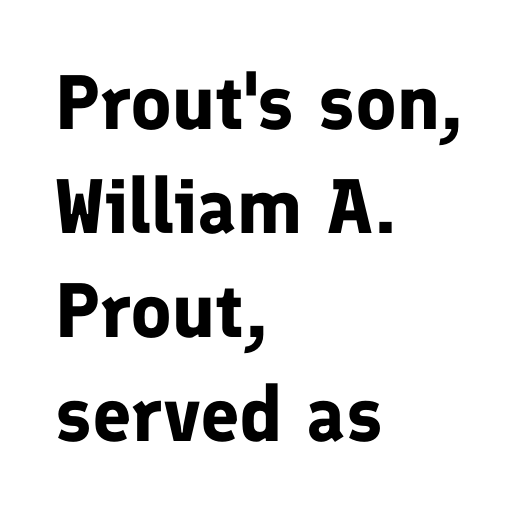
Note the varied advance widths — an 'i' is clearly narrower than an 'm'. You could call the tracking neutral — neither tight nor loose. Examine the stroke ends and you'll find no serifs. In terms of weight, the rendering is a true, heavy bold. Reading down the block, your eye returns to a fixed left position each line. The words here are not underlined.
